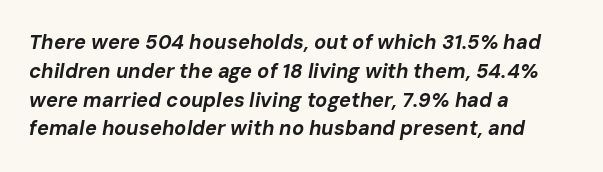
Horizontally, the lines are justified to the leading edge only. The typography opts for an oblique posture over an upright one. Set as a true bold cut, around the 700 mark. Letter spacing: default. Any mark beneath the type? The region is blank. The line-height multiplier appears to be the usual default.
